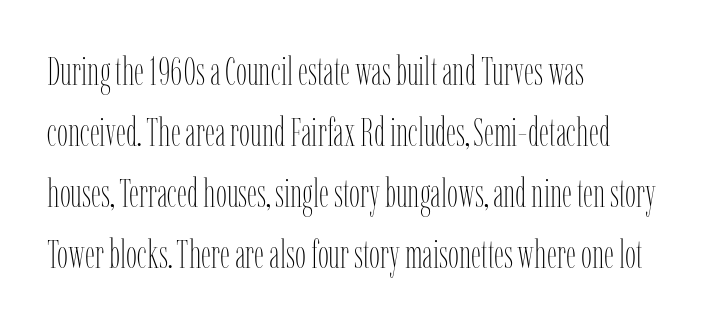
{"italic": "no", "bold": "no", "weight": "thin", "width": "condensed", "stroke_contrast": "low", "x_height": "medium", "monospaced": "no", "underline": "no", "align": "left", "line_spacing": "normal", "line_spacing_ratio": 1.56, "letter_spacing": "normal", "letter_spacing_em": 0.0, "glyph_px": 39}
